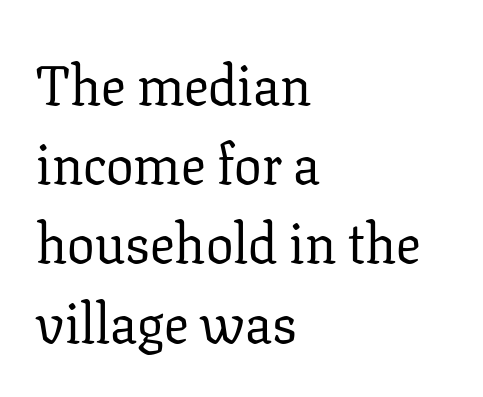
Q: Is the text bold? A: No.
Q: Is the text italic (slanted)? A: No, it is upright.
Q: Is the typeface a serif or a sans-serif typeface? A: Serif.
Q: Is the text underlined? A: No.
Q: How is the paragraph aligned? A: Left-aligned.
Q: Is the spacing between letters normal or unusually wide? A: Normal.
Q: Is the spacing between lines tight, normal or loose? A: Normal.
Q: Width (condensed, normal, or wide)? A: Normal.
Q: Stroke contrast? A: Low.
Q: x-height? A: Medium.
Q: Monospaced? A: No.
